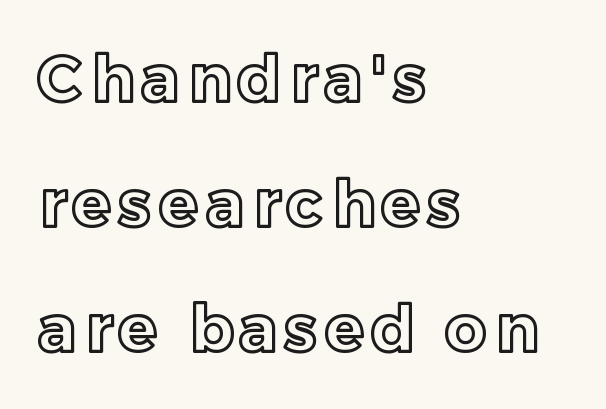
The image shows 64 px text type, upright; set left-aligned, loose line spacing (1.95x), not underlined; a medium x-height.
